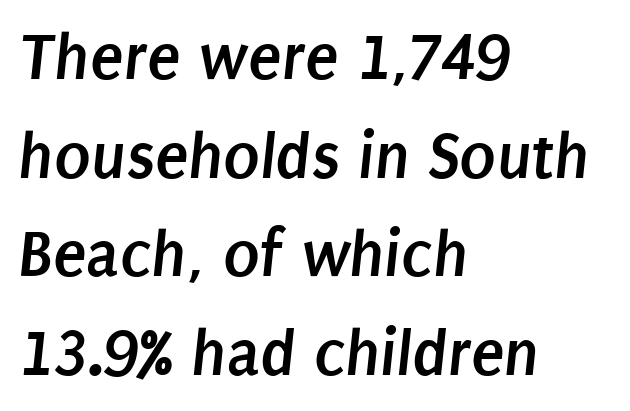
Compared with typical body copy, the letter spacing here is the same. The letters advance in unequal steps, a hallmark of proportional type. Layout note: lines flush left. Baseline-to-baseline distance is the conventional proportion of letter height. The words here are not underlined.
